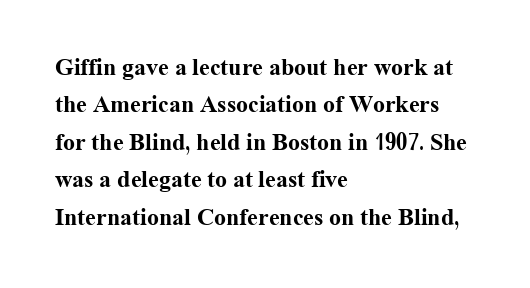
The image shows 24 px bold type, upright; set left-aligned, normal line spacing (1.56x), normal letter spacing, not underlined.
